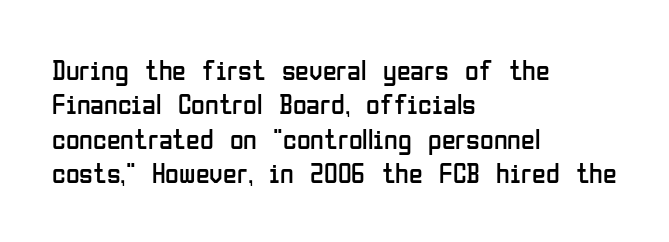
Q: Is the text bold? A: No.
Q: Is the text italic (slanted)? A: No, it is upright.
Q: Is the typeface a serif or a sans-serif typeface? A: Sans-serif.
Q: Is the text underlined? A: No.
Q: How is the paragraph aligned? A: Left-aligned.
Q: Is the spacing between letters normal or unusually wide? A: Normal.
Q: Width (condensed, normal, or wide)? A: Condensed.
Q: Stroke contrast? A: Low.
Q: x-height? A: Medium.
Q: Monospaced? A: No.
